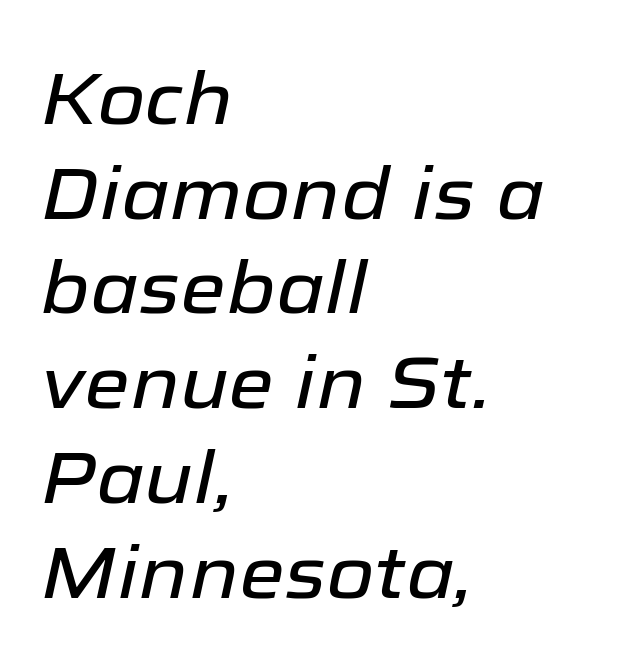
Italic? Definitely — the glyphs are oblique. Evenly set lines give the paragraph a standard silhouette. Teacher's note: observe the even left margin — that is flush-left alignment. Characters follow at the spacing the type designer built in.
